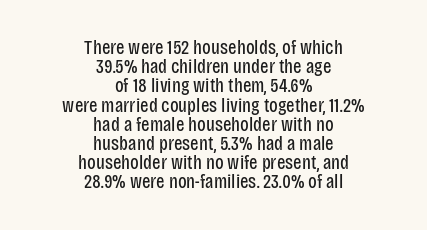
Q: Is the text bold? A: No.
Q: Is the text italic (slanted)? A: No, it is upright.
Q: Is the text underlined? A: No.
Q: How is the paragraph aligned? A: Centered.
Q: Is the spacing between letters normal or unusually wide? A: Normal.
Q: Is the spacing between lines tight, normal or loose? A: Tight.
